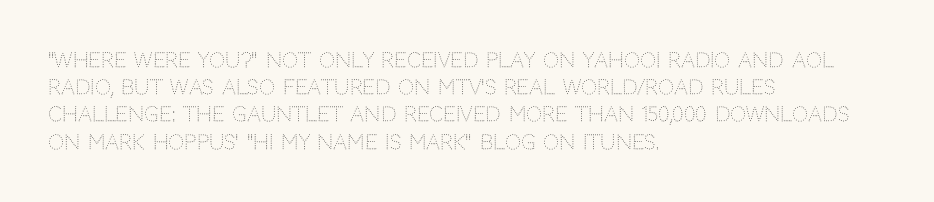
The image shows 20 px text type, upright; set left-aligned, normal line spacing (1.36x), normal letter spacing, not underlined.
